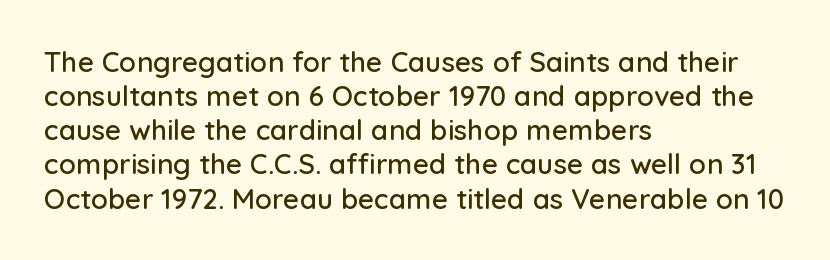
{"serif": "no", "italic": "no", "width": "normal", "stroke_contrast": "low", "x_height": "medium", "monospaced": "no", "underline": "no", "align": "left", "line_spacing_ratio": 1.22, "letter_spacing": "normal", "letter_spacing_em": 0.0, "glyph_px": 28}
